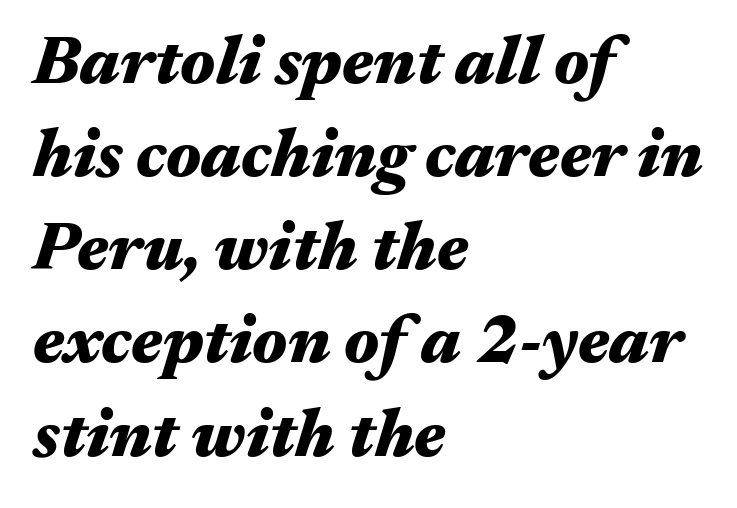
Students, observe: this is what conventionally led text looks like. The letters advance in unequal steps, a hallmark of proportional type. How heavy is the stroke? Heavy — this is a bold. Quick note: italic. Alignment: flush left. Tracking value appears to be zero — textbook default spacing.
